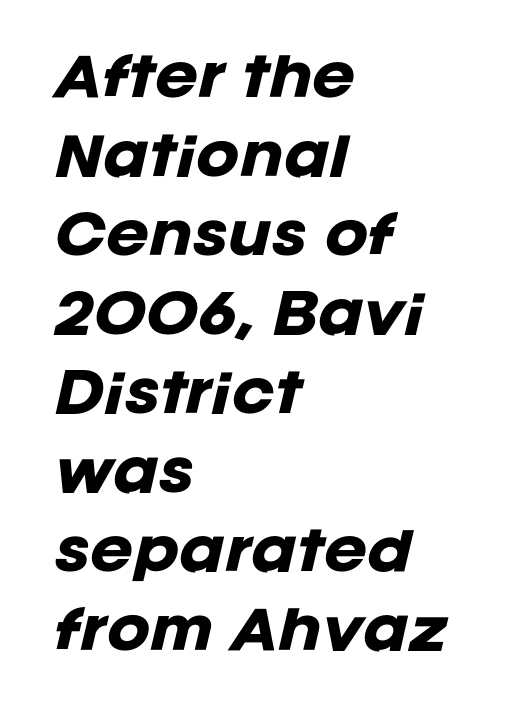
Is this a fixed-width face? No — the glyphs have proportional, varying widths. Strokes here are thick enough to call this a true bold. Observe the ordinary spacing: letters are neighbours, not strangers. Line starts are locked; line ends wander. The specimen reads as italic at a glance.
